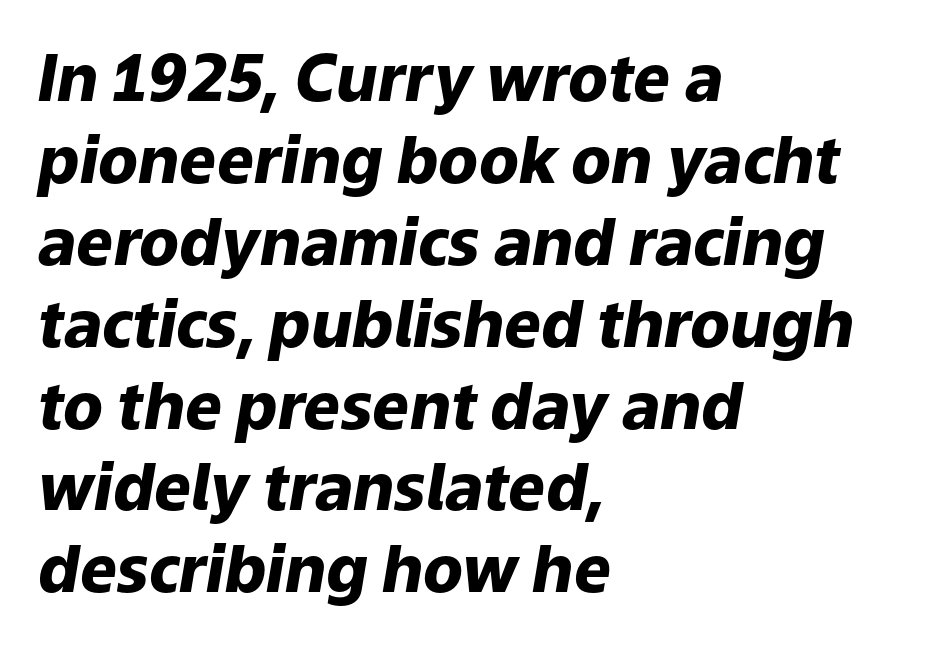
Bare-footed words on every line. Thick stems and heavy bowls — unmistakably bold. These lines are rendered in a variable-pitch font. A typesetter would mark this as italic. Left-aligned paragraph, ragged on the right. Caption: standard tracking, unaltered.
